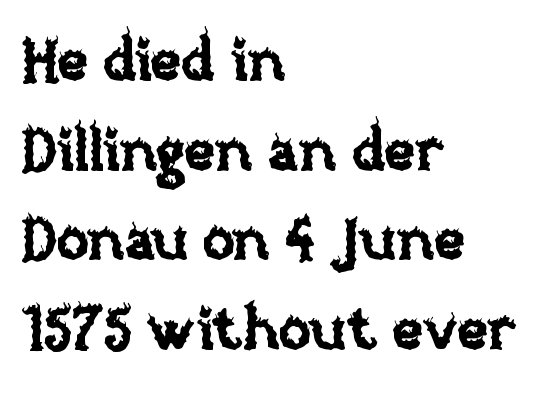
A normal amount of white space separates one row of letters from the next. Honestly, the letter spacing is just normal — you wouldn't notice it. Here the designer chose a conventional face with non-uniform glyph widths. Every row of glyphs begins at an identical x-position on the left. Plain, unruled lines of type. Unlike italic type, these characters show no tilt at all.
